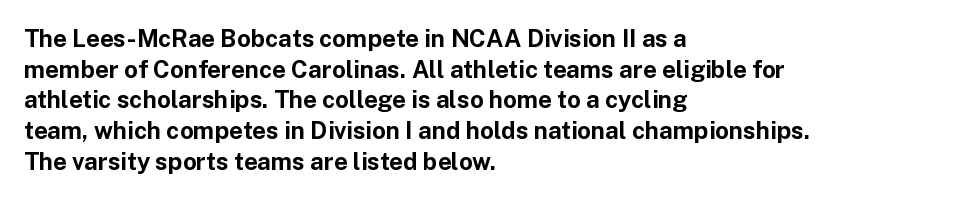
The image shows 24 px bold type, upright; set left-aligned, normal line spacing (1.28x), normal letter spacing, not underlined.
